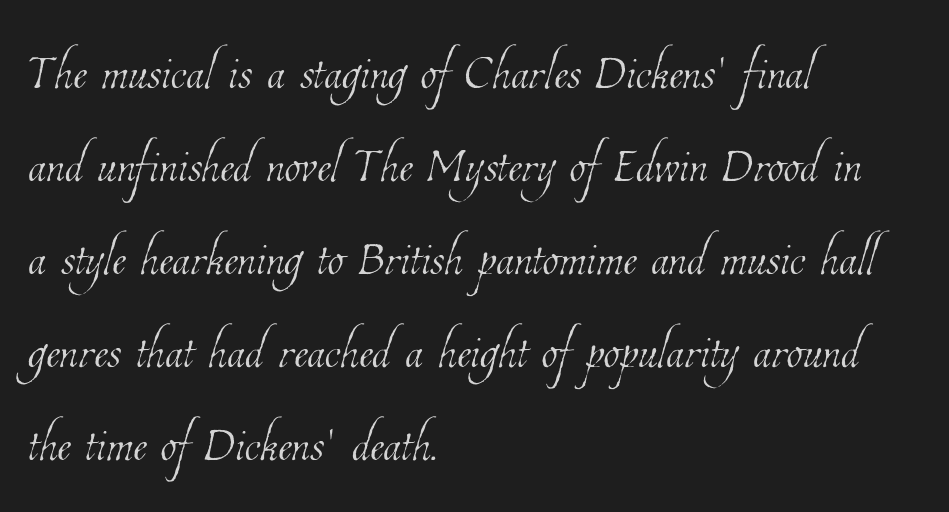
The image shows 66 px thin, condensed type; set left-aligned, normal line spacing (1.41x), normal letter spacing, not underlined; low stroke contrast and a medium x-height.
